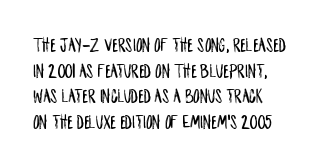
{"italic": "no", "underline": "no", "align": "left", "line_spacing": "normal", "line_spacing_ratio": 1.28, "letter_spacing": "normal", "letter_spacing_em": 0.0, "glyph_px": 20}
